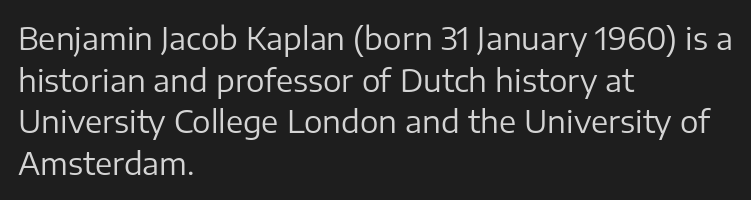
Q: Is the text bold? A: No.
Q: Is the text italic (slanted)? A: No, it is upright.
Q: Is the typeface a serif or a sans-serif typeface? A: Sans-serif.
Q: Is the text underlined? A: No.
Q: How is the paragraph aligned? A: Left-aligned.
Q: Is the spacing between letters normal or unusually wide? A: Normal.
Q: Is the spacing between lines tight, normal or loose? A: Normal.
Q: Width (condensed, normal, or wide)? A: Normal.
Q: Stroke contrast? A: Low.
Q: x-height? A: Medium.
Q: Monospaced? A: No.
